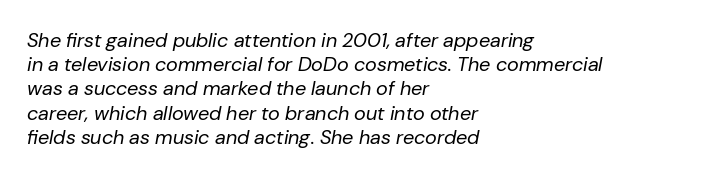
Weight: not bold — regular or lighter. Left-aligned paragraph, ragged on the right. A typesetter would mark this as italic. No word sits above an underline. Words appear dense and cohesive because spacing is normal.
